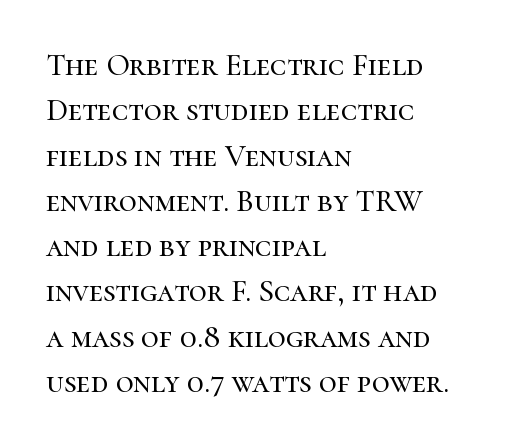
Q: Is the text italic (slanted)? A: No, it is upright.
Q: Is the typeface a serif or a sans-serif typeface? A: Serif.
Q: Is the text underlined? A: No.
Q: How is the paragraph aligned? A: Left-aligned.
Q: Is the spacing between letters normal or unusually wide? A: Normal.
Q: Is the spacing between lines tight, normal or loose? A: Normal.
Q: Width (condensed, normal, or wide)? A: Normal.
Q: Stroke contrast? A: High.
Q: x-height? A: Medium.
Q: Monospaced? A: No.
